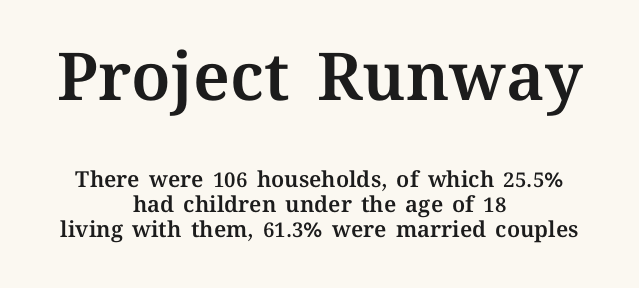
Quick note: interline space is minimal. The horizontal fit of the characters is conventional and even. Compared with a flush-left layout, this one balances lines on the center instead. Quick note: underline off. Of the two passages, the one on top uses the larger point size. Looks like regular typesetting: each glyph gets only the width it needs.
